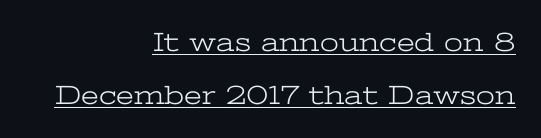
The typesetter chose a ragged-left arrangement here. This rendering leaves character spacing at its baseline value. Stems and bowls with no extra thickness — not bold. Every word sits above its own underline. The rendering uses a large line-height, opening up the rows.
